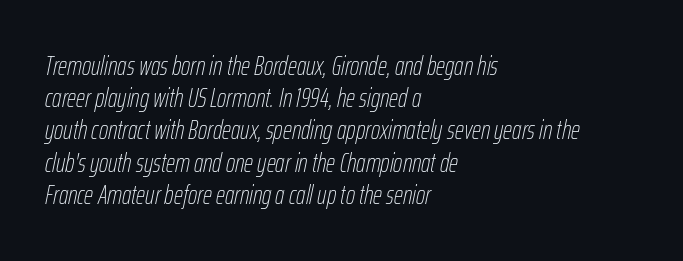
The image shows 26 px text type, italic (leaning right); set left-aligned, line spacing 1.24x, normal letter spacing, not underlined.
